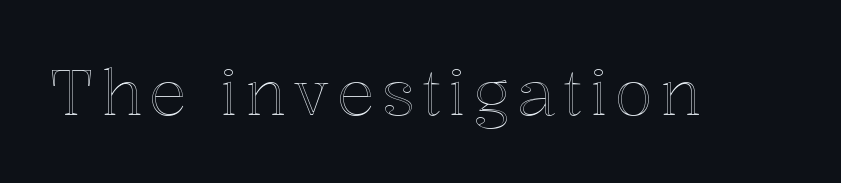
{"italic": "no", "width": "normal", "x_height": "medium", "monospaced": "no", "underline": "no", "glyph_px": 63}
